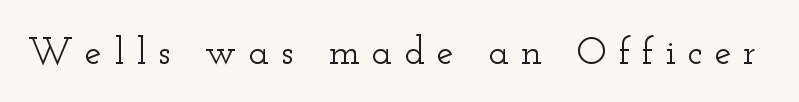
These lines are rendered in a variable-pitch font. Unmarked baselines from the first word to the last. What kind of face is this? One with serifs. The type sits square on the baseline with zero lean.
